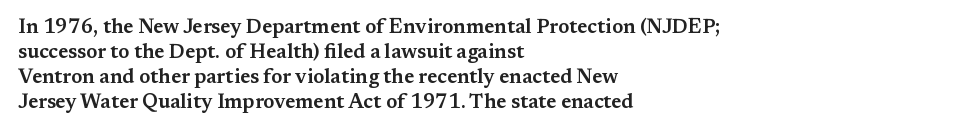
The space between consecutive lines is moderate. The area under the type is left untouched. The letters sit at their default tracking, neither squeezed nor spread. If you drew a line through each stem, it would be perfectly vertical. This rendering uses left alignment, leaving the right contour irregular.
